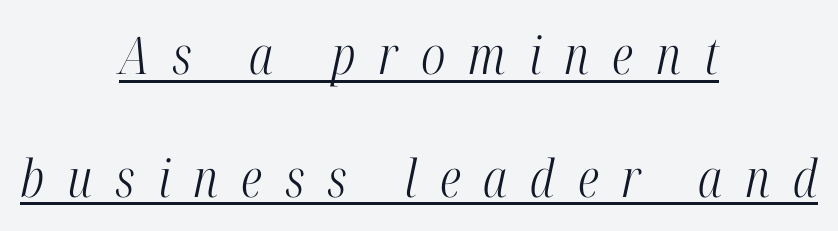
Q: Is the text bold? A: No.
Q: Is the text italic (slanted)? A: Yes, it leans right by about 12 degrees.
Q: Is the typeface a serif or a sans-serif typeface? A: Serif.
Q: Is the text underlined? A: Yes.
Q: How is the paragraph aligned? A: Centered.
Q: Is the spacing between letters normal or unusually wide? A: Unusually wide.
Q: Is the spacing between lines tight, normal or loose? A: Loose.
Q: Width (condensed, normal, or wide)? A: Condensed.
Q: Stroke contrast? A: High.
Q: x-height? A: Medium.
Q: Monospaced? A: No.
